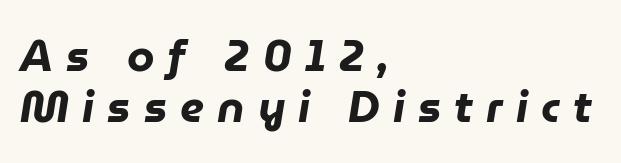
Tracking here is generous; glyphs stand well apart from one another. Characters are canted at an angle relative to the baseline's perpendicular. These lines are set flush left with a ragged right edge. Each glyph is drawn with heavy, bold strokes. Each letter keeps its own natural width here, so spacing adapts to shape. Anything drawn beneath the words? Only blank space.
